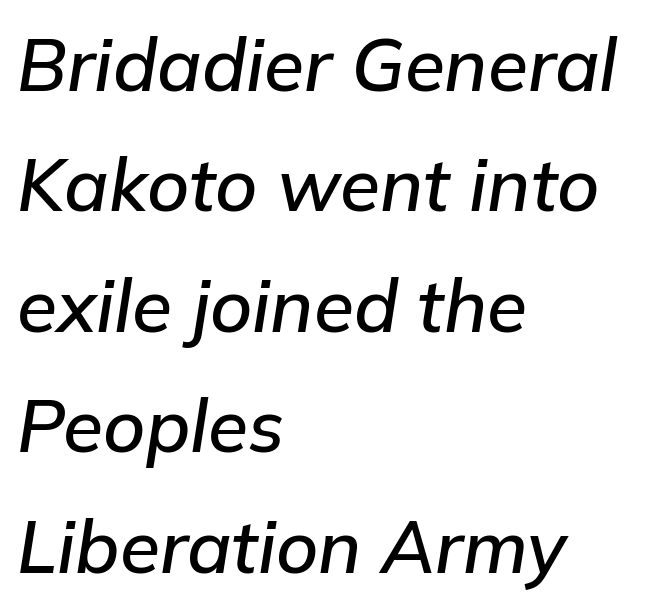
{"italic": "yes", "lean": "right", "slant_degrees": 9, "width": "normal", "stroke_contrast": "low", "x_height": "medium", "monospaced": "no", "underline": "no", "align": "left", "line_spacing": "normal", "line_spacing_ratio": 1.65, "letter_spacing": "normal", "letter_spacing_em": 0.0, "glyph_px": 73}
